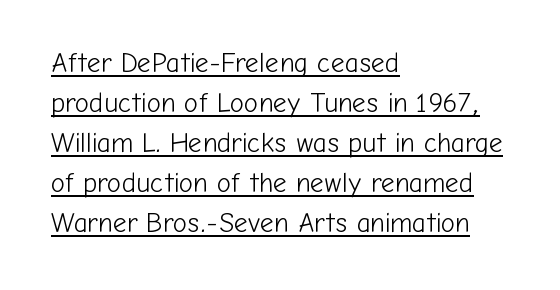
Q: Is the text bold? A: No.
Q: Is the text italic (slanted)? A: No, it is upright.
Q: Is the text underlined? A: Yes.
Q: How is the paragraph aligned? A: Left-aligned.
Q: Is the spacing between letters normal or unusually wide? A: Normal.
Q: Is the spacing between lines tight, normal or loose? A: Normal.
